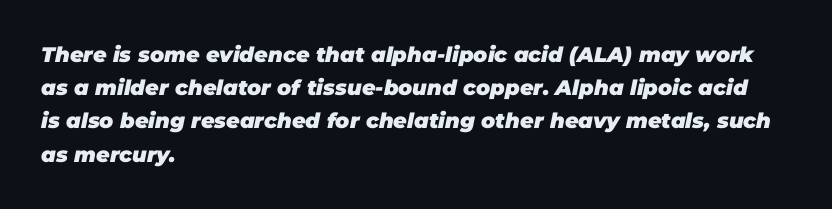
Plenty of ink on the page — the face is bold. The passage shown has conventional tracking throughout. These lines sit exactly where default settings would place them. This rendering features lettering with no underline. Line starts are locked; line ends wander.
